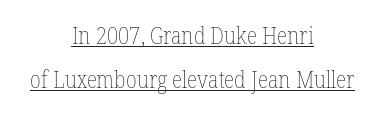
Q: Is the text bold? A: No.
Q: Is the text italic (slanted)? A: No, it is upright.
Q: Is the text underlined? A: Yes.
Q: How is the paragraph aligned? A: Centered.
Q: Is the spacing between letters normal or unusually wide? A: Normal.
